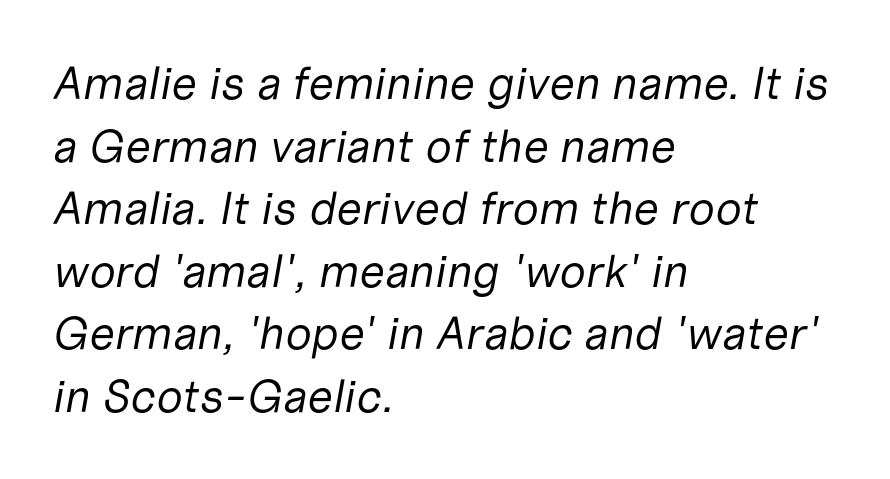
Horizontal alignment here is leftward, the default for most running prose. The characters are drawn with everyday or finer stroke widths. Interline gaps are of average width in this sample. Type without underlining.
